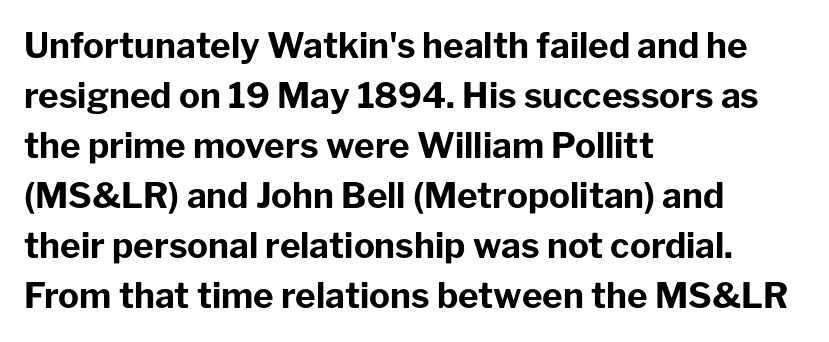
If you drew a line through each stem, it would be perfectly vertical. Is the letter spacing exaggerated? No — it looks like the ordinary default. Visually the block forms a straight wall on the left and a jagged coastline on the right. Are there feet on the stems? There aren't — it's a sans. The rendering uses a bold face; every stroke is thick and dark. Here the designer chose a conventional face with non-uniform glyph widths.
